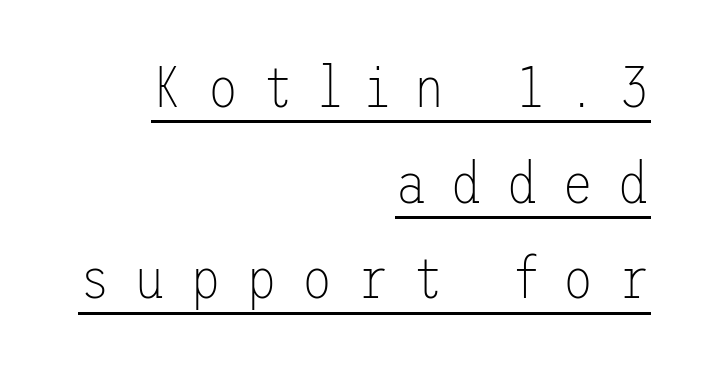
Q: Is the text bold? A: No.
Q: Is the text italic (slanted)? A: No, it is upright.
Q: Is the typeface a serif or a sans-serif typeface? A: Sans-serif.
Q: Is the text underlined? A: Yes.
Q: How is the paragraph aligned? A: Right-aligned.
Q: Is the spacing between letters normal or unusually wide? A: Unusually wide.
Q: Is the spacing between lines tight, normal or loose? A: Normal.
Q: Width (condensed, normal, or wide)? A: Normal.
Q: Stroke contrast? A: Low.
Q: x-height? A: Medium.
